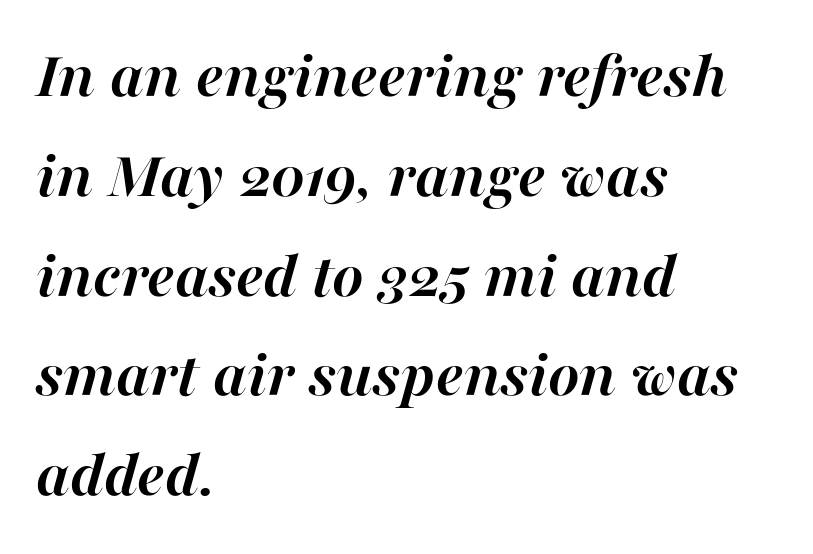
The image shows 67 px semibold type, italic (leaning right); set left-aligned, normal line spacing (1.49x), normal letter spacing, not underlined; high stroke contrast and a medium x-height.
